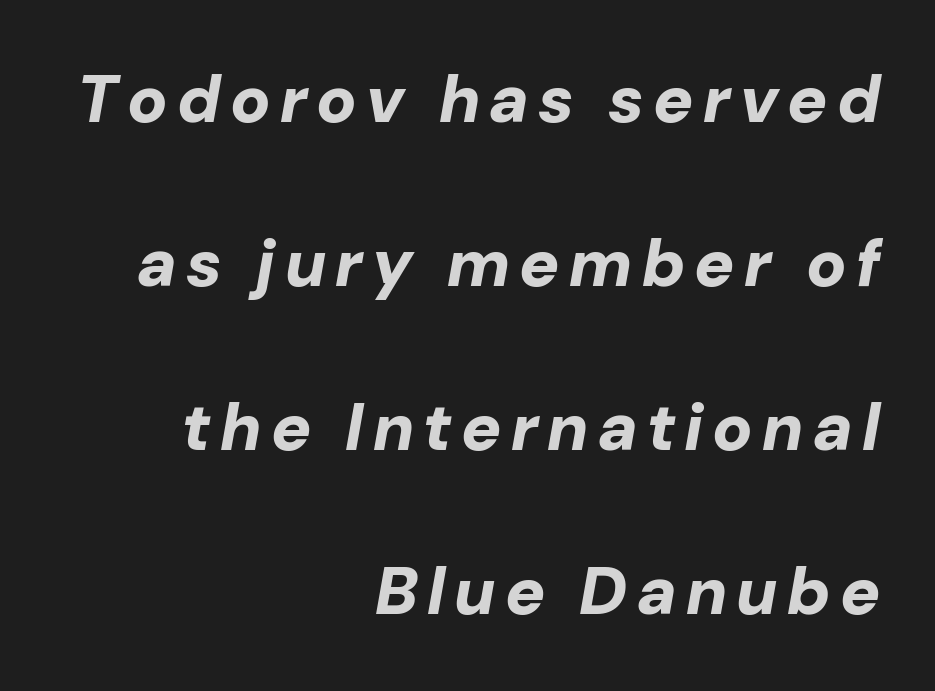
The glyphs are unaccompanied by any horizontal stroke below them. Observe the lean: these are italic letterforms. One glance says open: line gaps are wider than usual. The face used here has the dense, thick strokes of a bold. Do the characters align in a grid? No, the font is proportional. Right-aligned paragraph, ragged on the left.
